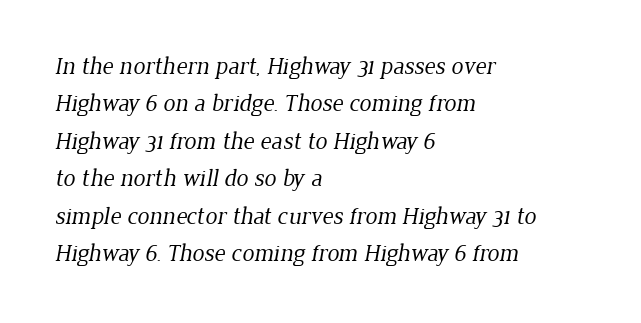
No letter is thick-stroked: the sample isn't bold. Descenders hang freely into open space. Leading: standard. Short note: letters normally spaced.
